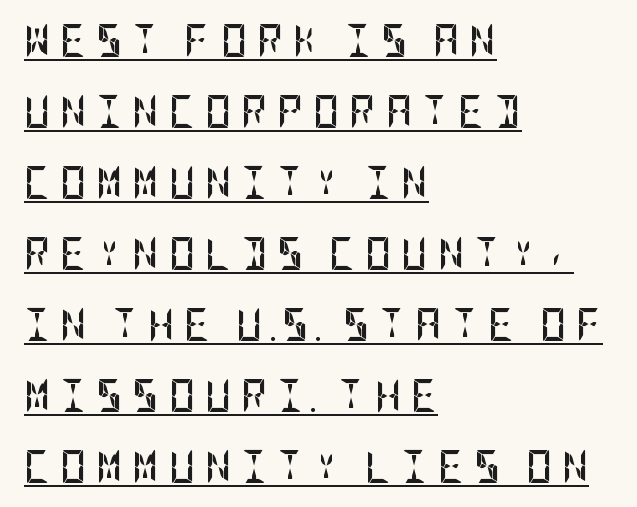
{"serif": "no", "italic": "no", "bold": "yes", "weight": "semibold", "width": "condensed", "stroke_contrast": "low", "x_height": "large", "underline": "yes", "align": "left", "line_spacing": "loose", "line_spacing_ratio": 2.15, "letter_spacing": "wide", "letter_spacing_em": 0.28, "glyph_px": 33}
